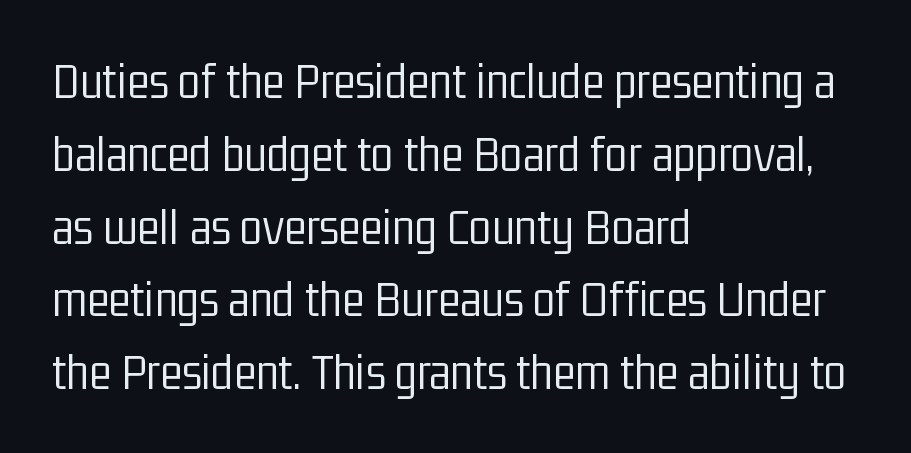
Q: Is the text bold? A: No.
Q: Is the text italic (slanted)? A: No, it is upright.
Q: Is the typeface a serif or a sans-serif typeface? A: Sans-serif.
Q: Is the text underlined? A: No.
Q: How is the paragraph aligned? A: Left-aligned.
Q: Is the spacing between letters normal or unusually wide? A: Normal.
Q: Is the spacing between lines tight, normal or loose? A: Normal.
Q: Width (condensed, normal, or wide)? A: Condensed.
Q: Stroke contrast? A: Low.
Q: x-height? A: Medium.
Q: Monospaced? A: No.
